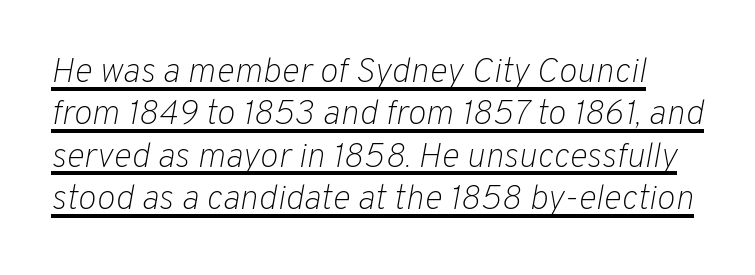
The image shows 35 px light type, italic (leaning right); set line spacing 1.21x, normal letter spacing, underlined; low stroke contrast and a medium x-height.
